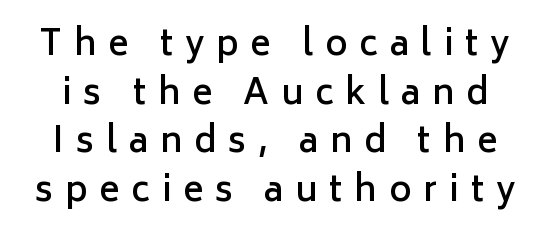
How would I describe the line gaps? Plain and ordinary. Underline: absent. These lines are composed in type without serifs. Spacing verdict: proportional, widths tailored to each character.
